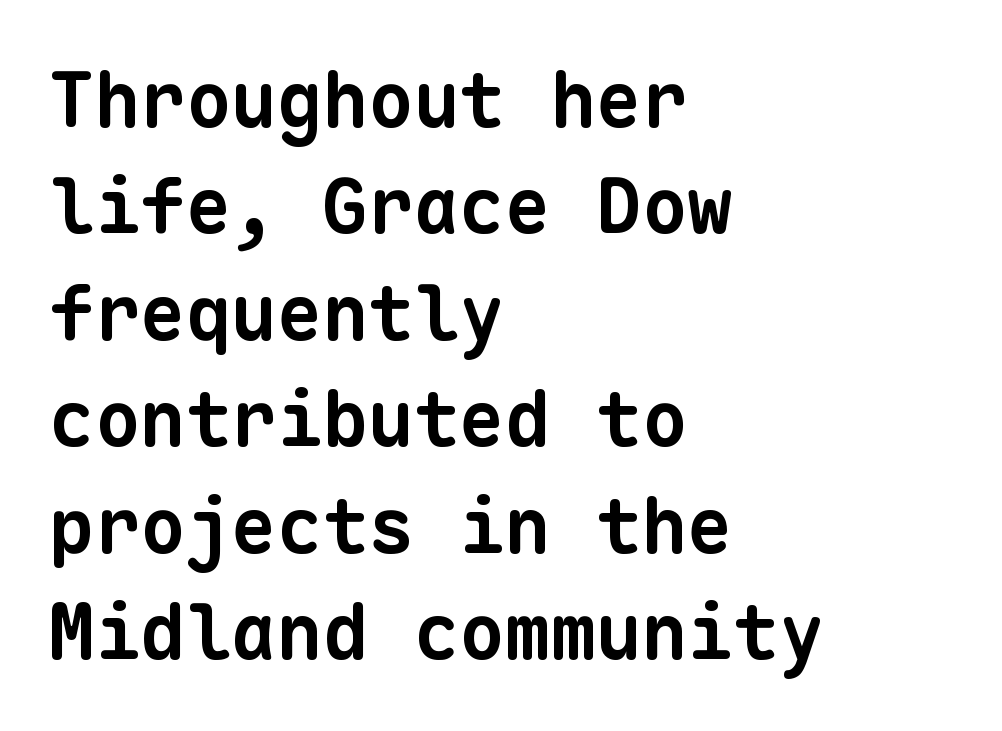
Set as a true bold cut, around the 700 mark. Classification — sans serif. The gap between lines stays unmarked. A student would call this left alignment; a typographer would say flush left, rag right.
